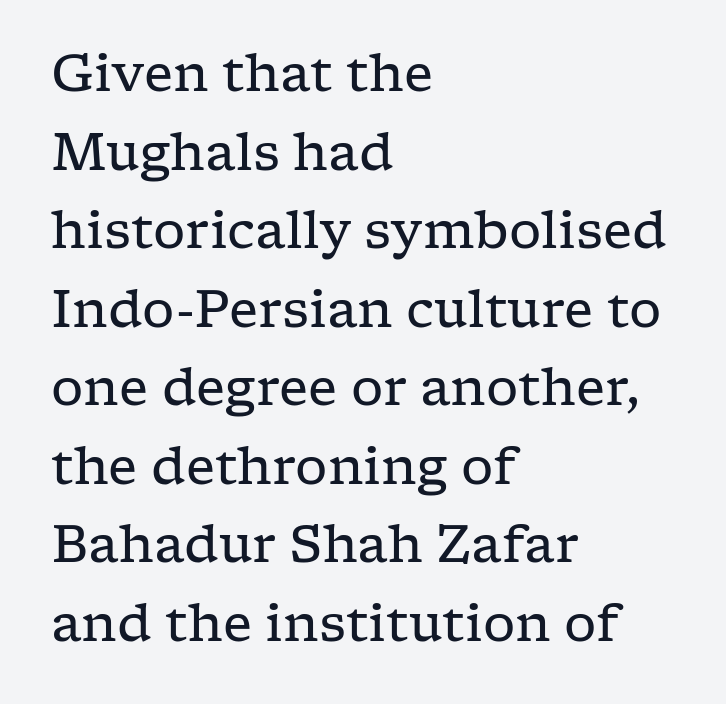
{"serif": "yes", "italic": "no", "bold": "no", "weight": "regular", "width": "wide", "stroke_contrast": "low", "x_height": "medium", "monospaced": "no", "underline": "no", "align": "left", "line_spacing": "normal", "line_spacing_ratio": 1.54, "letter_spacing": "normal", "letter_spacing_em": 0.0, "glyph_px": 51}
